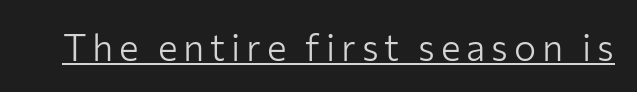
When letters stand straight like this, we call the style roman or upright. The rendered words wear a rule along their underside. Stems and bowls with no extra thickness — not bold. Each letter keeps its own natural width here, so spacing adapts to shape. The designer went with a sans here, leaving each stem footless.
